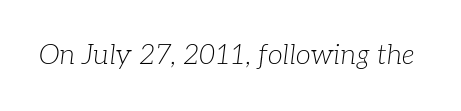
The image shows 27 px text type, italic (leaning right); set normal letter spacing, not underlined.
